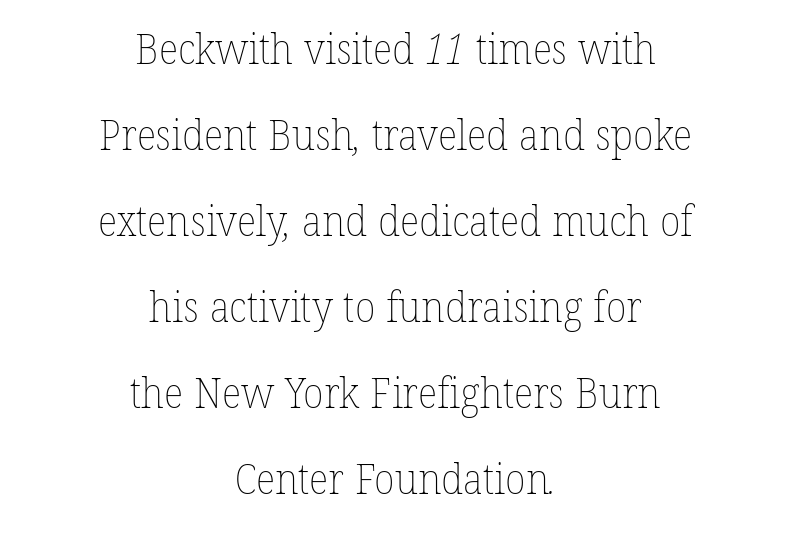
Q: Is the text bold? A: No.
Q: Is the text underlined? A: No.
Q: How is the paragraph aligned? A: Centered.
Q: Is the spacing between letters normal or unusually wide? A: Normal.
Q: Is the spacing between lines tight, normal or loose? A: Loose.
Q: Width (condensed, normal, or wide)? A: Normal.
Q: Stroke contrast? A: Low.
Q: x-height? A: Medium.
Q: Monospaced? A: No.
